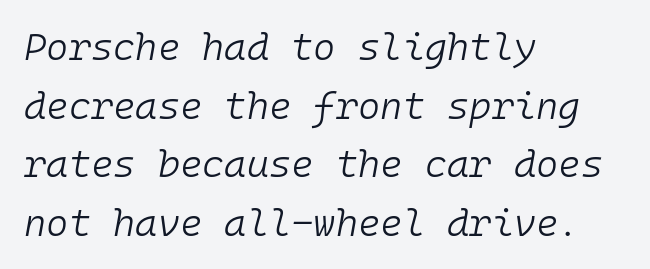
The ragged edge is on the right, which tells us the setting is flush left. A clean baseline with only descenders dipping below it. The space between consecutive lines is moderate. Nobody touched the tracking dial on this one. Think of a typewriter: that constant character pitch is what you see here. The letters are slanted; this is an italic face.
